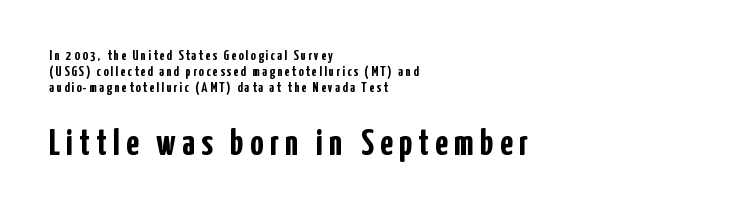
Q: Is the text bold? A: Yes.
Q: Is the text italic (slanted)? A: No, it is upright.
Q: Is the typeface a serif or a sans-serif typeface? A: Sans-serif.
Q: Is the text underlined? A: No.
Q: How is the paragraph aligned? A: Left-aligned.
Q: Which block of text is set in a larger size, the first (top) or the second (bottom)? A: The second (bottom) one.
Q: Width (condensed, normal, or wide)? A: Condensed.
Q: Stroke contrast? A: Low.
Q: x-height? A: Medium.
Q: Monospaced? A: No.
